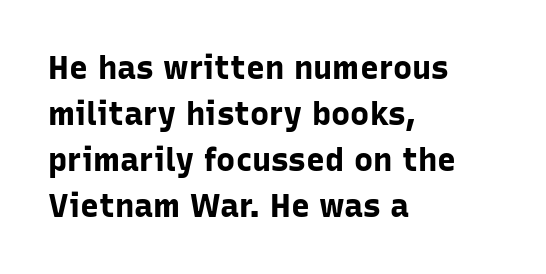
This sample uses a sans-serif face. Nothing unusual about the tracking: characters are spaced as the font intends. The specimen reads as upright at a glance. Descenders hang freely into open space. Spacing verdict: proportional, widths tailored to each character. Is the block centered? No — it sits flush against the left margin.
